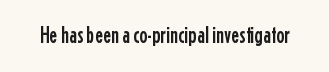
Q: Is the text italic (slanted)? A: No, it is upright.
Q: Is the text underlined? A: No.
Q: Is the spacing between letters normal or unusually wide? A: Normal.
